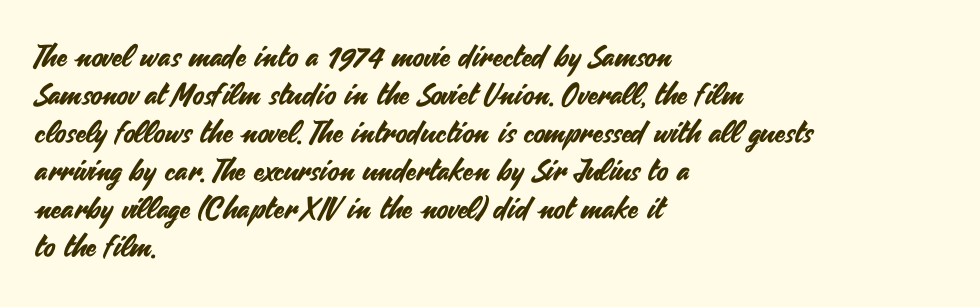
Nothing unusual about the tracking: characters are spaced as the font intends. Nope, no serifs anywhere on these letters. These lines are rendered in a variable-pitch font. Beneath every word, the page is bare.
